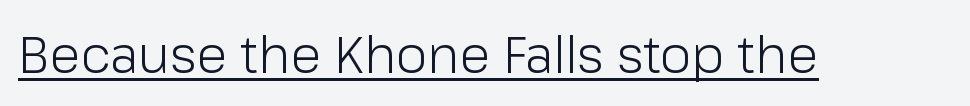
Does the lettering tilt? It doesn't — this is upright. Bold? No — there's no thickening of the strokes. Each letter keeps its own natural width here, so spacing adapts to shape. Look at the tracking — it's just the regular setting, nothing added.
